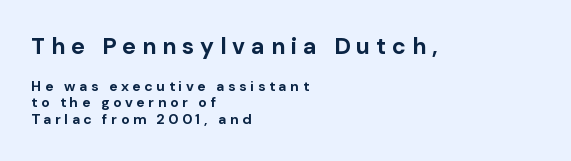
Q: Is the text bold? A: Yes.
Q: Is the text italic (slanted)? A: No, it is upright.
Q: Is the text underlined? A: No.
Q: How is the paragraph aligned? A: Left-aligned.
Q: Is the spacing between letters normal or unusually wide? A: Unusually wide.
Q: Which block of text is set in a larger size, the first (top) or the second (bottom)? A: The first (top) one.
